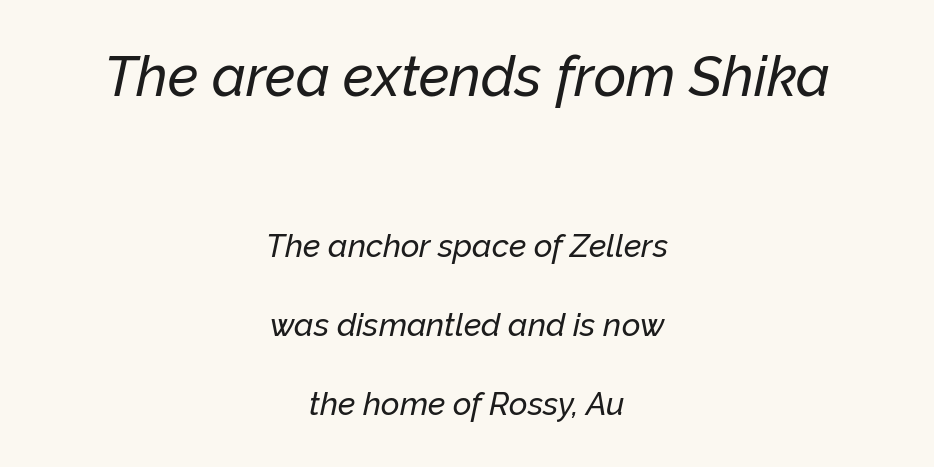
Of the two passages, the one on top uses the larger point size. Character widths vary here, with narrow letters taking less room than wide ones. Characters follow at the spacing the type designer built in. Type without underlining. The typesetter chose a symmetrical, centered arrangement here. The font's italic variant was chosen for this text.
